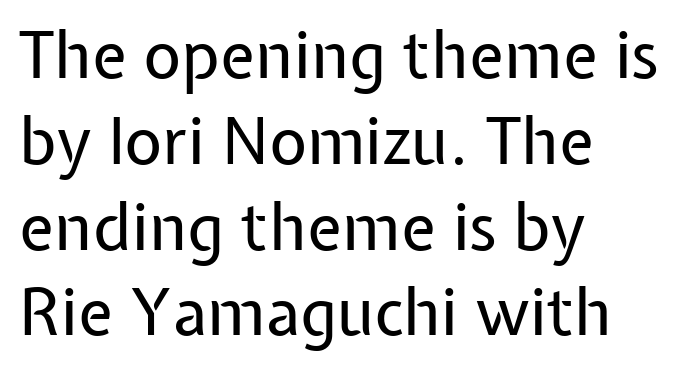
The image shows 65 px regular-weight sans-serif type, upright; set left-aligned, normal line spacing (1.32x), normal letter spacing, not underlined; low stroke contrast and a medium x-height.
